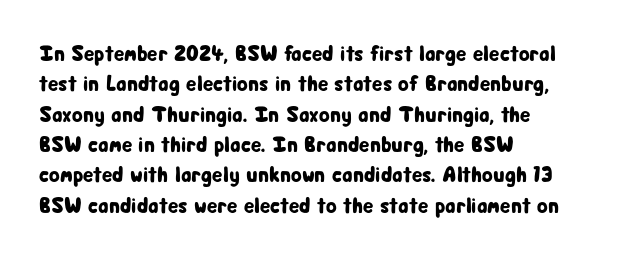
Descenders are the only things crossing below the line. The paragraph has a hard left edge and a soft right edge. Nothing unusual about the tracking: characters are spaced as the font intends. Vertically, the passage feels balanced, rows spaced as you'd expect. If you drew a line through each stem, it would be perfectly vertical.
